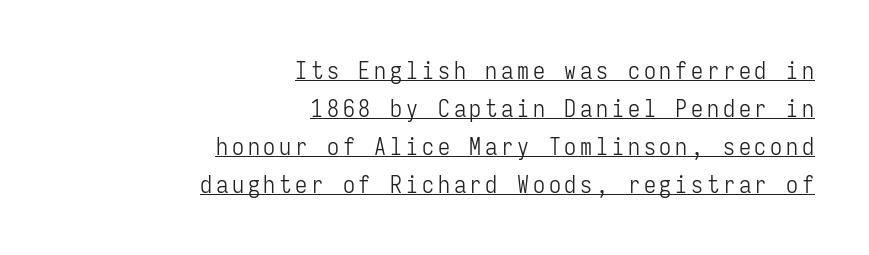
Q: Is the text bold? A: No.
Q: Is the text italic (slanted)? A: No, it is upright.
Q: Is the text underlined? A: Yes.
Q: How is the paragraph aligned? A: Right-aligned.
Q: Is the spacing between lines tight, normal or loose? A: Normal.
